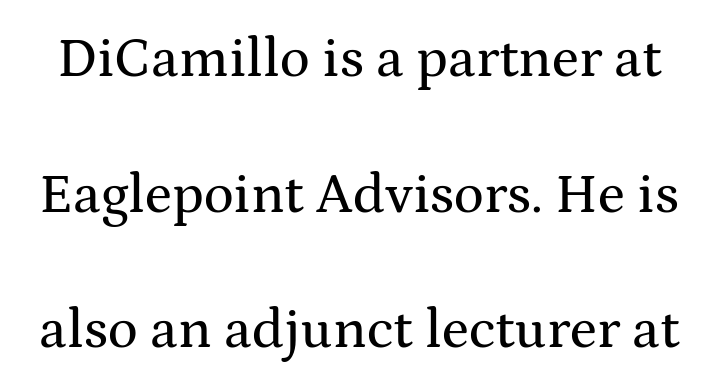
{"serif": "yes", "italic": "no", "width": "wide", "stroke_contrast": "medium", "x_height": "medium", "monospaced": "no", "underline": "no", "line_spacing": "loose", "line_spacing_ratio": 2.42, "letter_spacing": "normal", "letter_spacing_em": 0.0, "glyph_px": 56}
